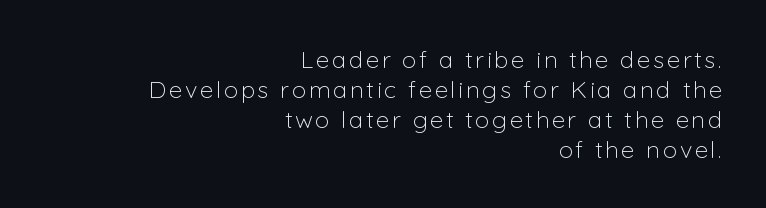
If you drew a ruler down the right edge, every line would touch it. Compared with typical paragraphs, the rows here are spaced about the same. Italic? Not at all — the glyphs are vertical. The strip under each line holds only bare page. The strokes carry an ordinary text weight at most.
